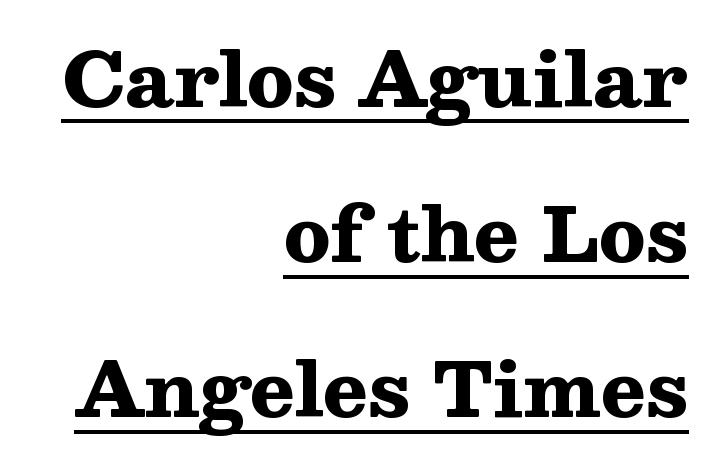
Q: Is the text bold? A: Yes.
Q: Is the text italic (slanted)? A: No, it is upright.
Q: Is the typeface a serif or a sans-serif typeface? A: Serif.
Q: Is the text underlined? A: Yes.
Q: How is the paragraph aligned? A: Right-aligned.
Q: Is the spacing between letters normal or unusually wide? A: Normal.
Q: Is the spacing between lines tight, normal or loose? A: Loose.
Q: Width (condensed, normal, or wide)? A: Wide.
Q: Stroke contrast? A: Medium.
Q: x-height? A: Medium.
Q: Monospaced? A: No.
